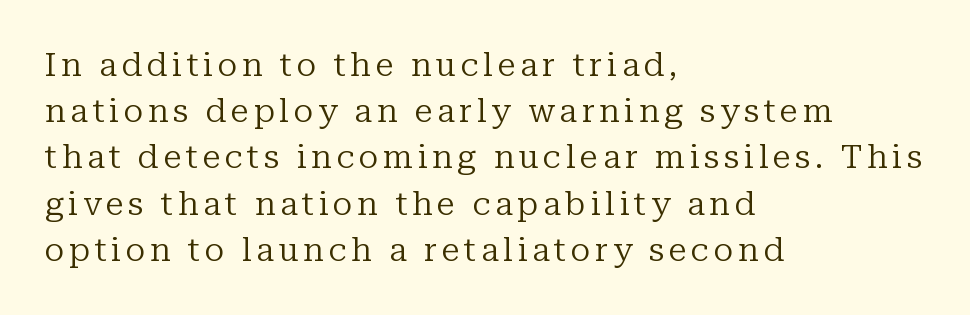
Q: Is the text bold? A: No.
Q: Is the text italic (slanted)? A: No, it is upright.
Q: Is the typeface a serif or a sans-serif typeface? A: Serif.
Q: Is the text underlined? A: No.
Q: How is the paragraph aligned? A: Left-aligned.
Q: Is the spacing between lines tight, normal or loose? A: Normal.
Q: Width (condensed, normal, or wide)? A: Normal.
Q: Stroke contrast? A: Low.
Q: x-height? A: Medium.
Q: Monospaced? A: No.
